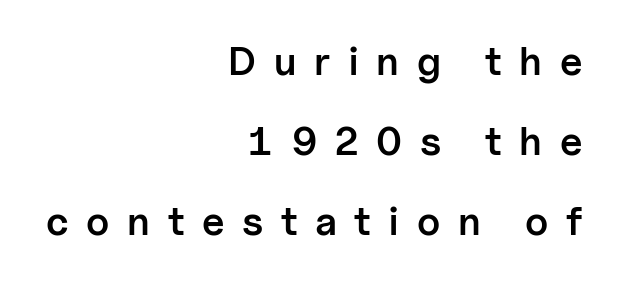
Q: Is the text bold? A: Semi-bold.
Q: Is the text italic (slanted)? A: No, it is upright.
Q: Is the typeface a serif or a sans-serif typeface? A: Sans-serif.
Q: Is the text underlined? A: No.
Q: How is the paragraph aligned? A: Right-aligned.
Q: Is the spacing between letters normal or unusually wide? A: Unusually wide.
Q: Is the spacing between lines tight, normal or loose? A: Loose.
Q: Width (condensed, normal, or wide)? A: Normal.
Q: Stroke contrast? A: Low.
Q: x-height? A: Medium.
Q: Monospaced? A: No.
